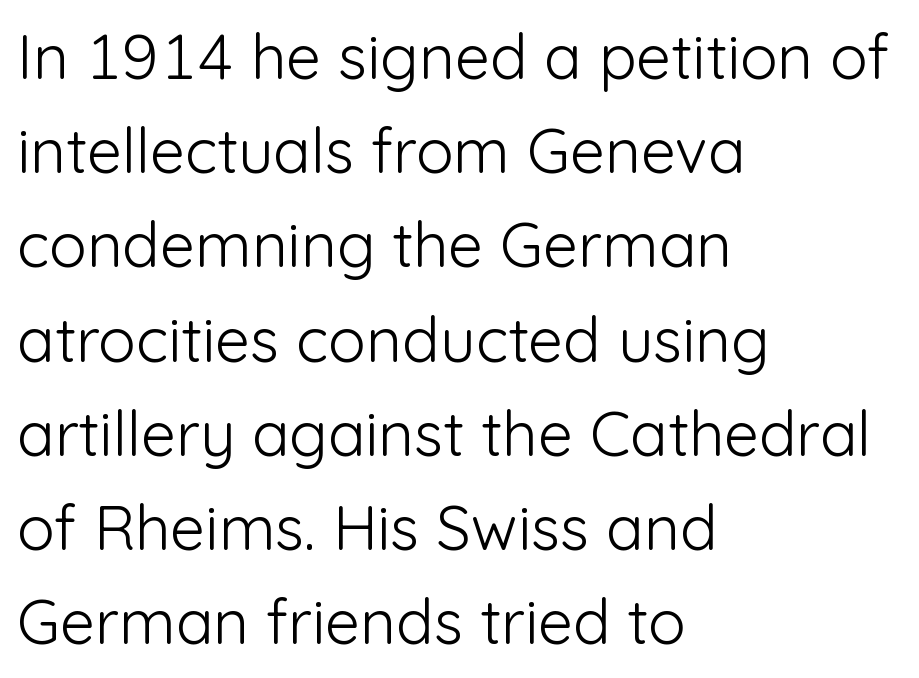
When letters stand straight like this, we call the style roman or upright. The rendering keeps characters at their native spacing. Students, observe: this is what conventionally led text looks like. The typeface chosen for these lines omits serifs. The letters advance in unequal steps, a hallmark of proportional type.
